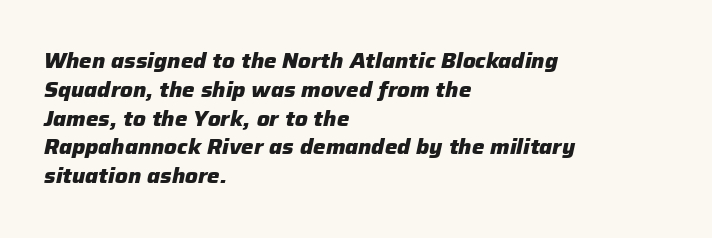
Q: Is the text bold? A: Yes.
Q: Is the text italic (slanted)? A: Yes, it leans right by about 12 degrees.
Q: Is the text underlined? A: No.
Q: How is the paragraph aligned? A: Left-aligned.
Q: Is the spacing between letters normal or unusually wide? A: Normal.
Q: Is the spacing between lines tight, normal or loose? A: Normal.
